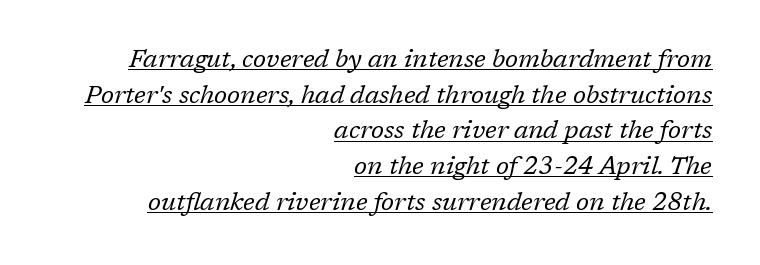
{"italic": "yes", "lean": "right", "slant_degrees": 17, "bold": "no", "underline": "yes", "align": "right", "line_spacing": "normal", "line_spacing_ratio": 1.43, "letter_spacing": "normal", "letter_spacing_em": 0.0, "glyph_px": 25}
